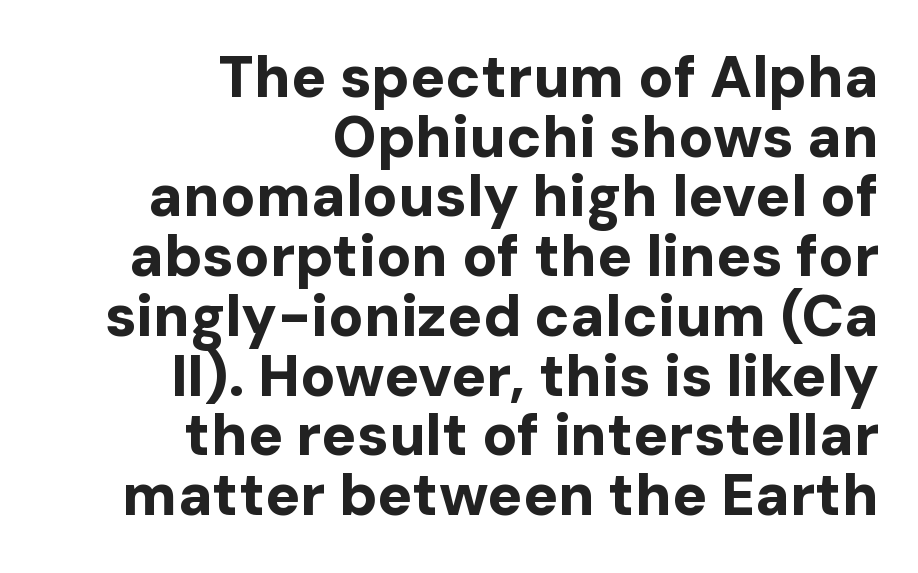
The image shows 58 px bold sans-serif type, upright; set right-aligned, tight line spacing (1.03x), normal letter spacing, not underlined; low stroke contrast and a medium x-height.
